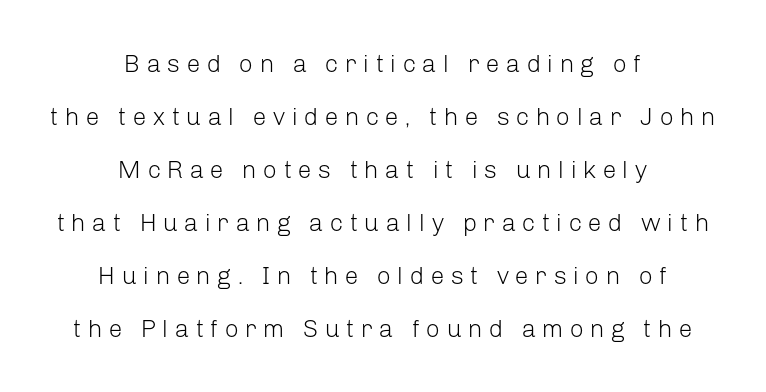
The image shows 25 px text type, upright; set centered, loose line spacing (2.12x), unusually wide letter spacing (+0.24 em), not underlined.
